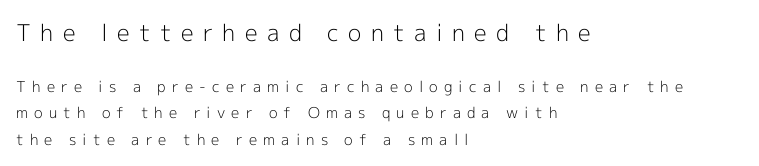
Q: Is the text bold? A: No.
Q: Is the text italic (slanted)? A: No, it is upright.
Q: Is the text underlined? A: No.
Q: How is the paragraph aligned? A: Left-aligned.
Q: Is the spacing between letters normal or unusually wide? A: Unusually wide.
Q: Which block of text is set in a larger size, the first (top) or the second (bottom)? A: The first (top) one.
